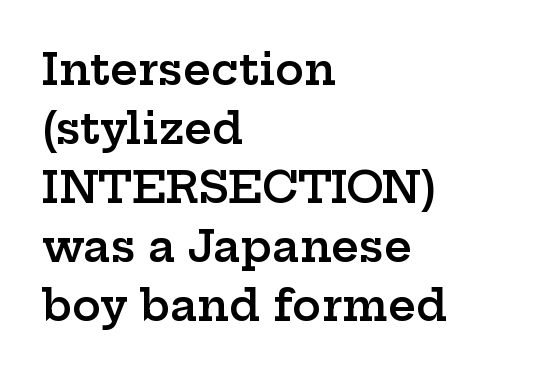
The image shows 43 px semibold, wide serif type, upright; set left-aligned, normal line spacing (1.37x), normal letter spacing, not underlined; low stroke contrast and a medium x-height.
